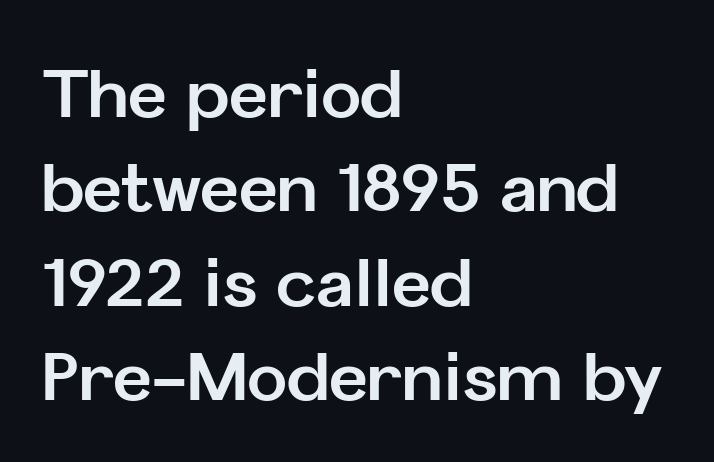
The image shows 67 px bold sans-serif type, upright; set left-aligned, normal line spacing (1.41x), normal letter spacing, not underlined; low stroke contrast and a medium x-height.
